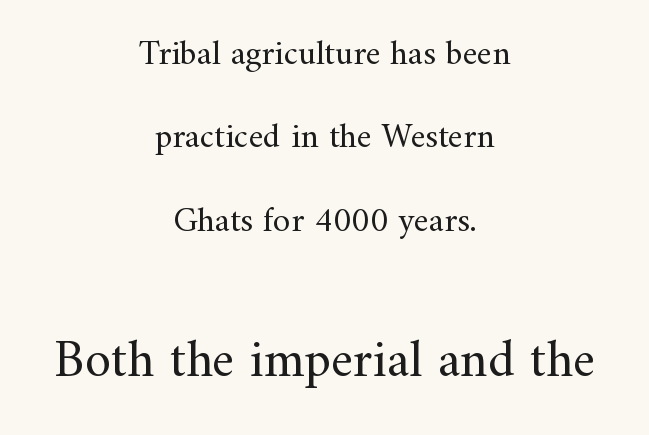
Small over large — that's the arrangement of the two blocks here. Posture: vertical. Is the stroke heavy? The answer is a plain regular-or-lighter. Summary of vertical rhythm: relaxed, with wide interline spacing.
